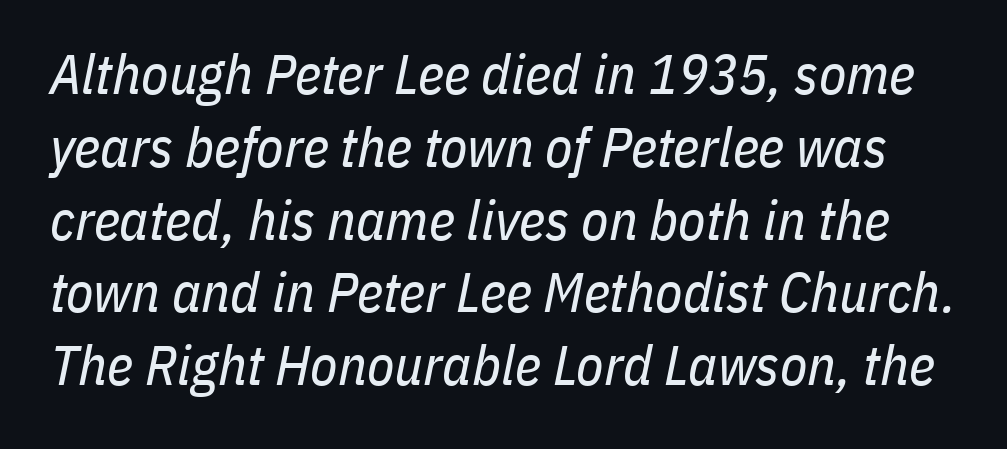
Q: Is the text bold? A: No.
Q: Is the text italic (slanted)? A: Yes, it leans right by about 11 degrees.
Q: Is the text underlined? A: No.
Q: Is the spacing between letters normal or unusually wide? A: Normal.
Q: Is the spacing between lines tight, normal or loose? A: Normal.
Q: Width (condensed, normal, or wide)? A: Condensed.
Q: Stroke contrast? A: Low.
Q: x-height? A: Medium.
Q: Monospaced? A: No.
